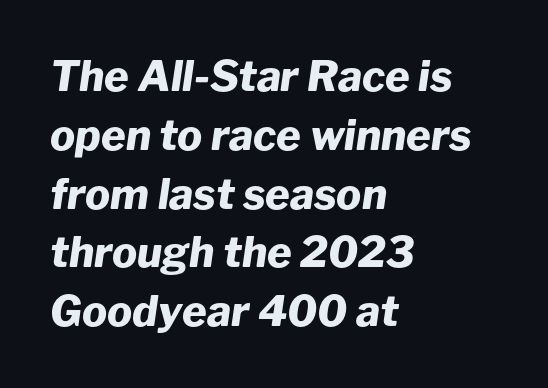
The image shows 42 px heavy type, italic (leaning right); set left-aligned, normal line spacing (1.4x), normal letter spacing, not underlined; low stroke contrast and a medium x-height.
